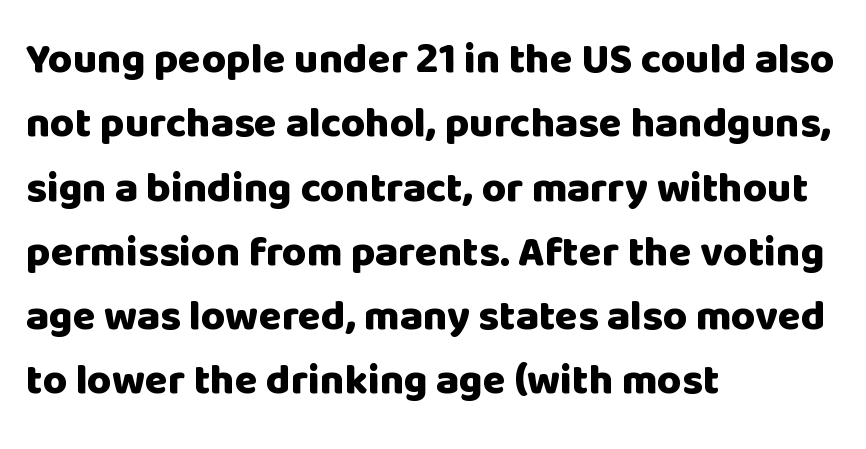
Q: Is the text bold? A: Yes.
Q: Is the text italic (slanted)? A: No, it is upright.
Q: Is the typeface a serif or a sans-serif typeface? A: Sans-serif.
Q: Is the text underlined? A: No.
Q: How is the paragraph aligned? A: Left-aligned.
Q: Is the spacing between letters normal or unusually wide? A: Normal.
Q: Is the spacing between lines tight, normal or loose? A: Normal.
Q: Width (condensed, normal, or wide)? A: Normal.
Q: Stroke contrast? A: Low.
Q: x-height? A: Large.
Q: Monospaced? A: No.
